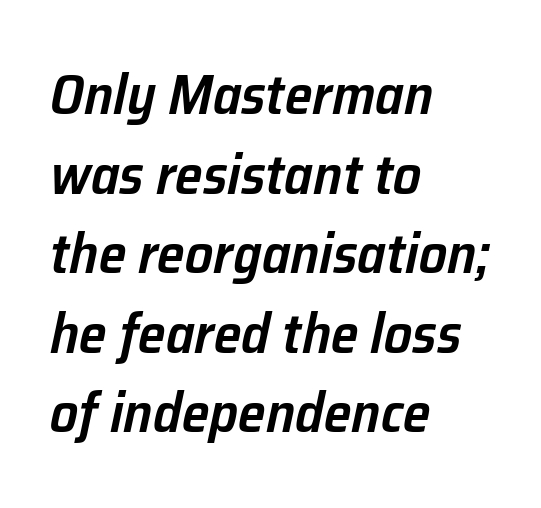
Emphasis-style slanted type is in use. Descenders hang freely into open space. Where is the straight margin? On the left. Short note: letters normally spaced. These lines are rendered in a variable-pitch font.
